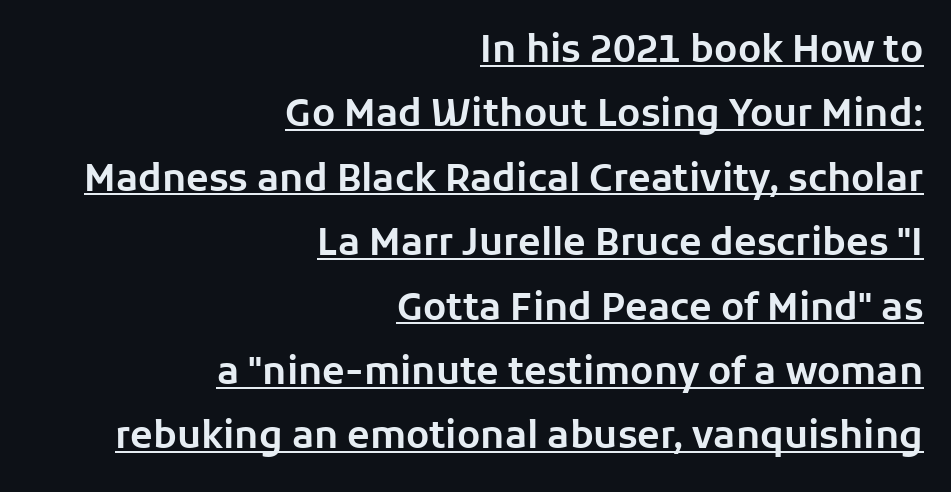
The letterforms sit shoulder to shoulder at normal distance. Reading down the block, your eye finds every line finishing at a fixed right position. Each letter keeps its own natural width here, so spacing adapts to shape. The typesetter has applied underlining to the passage shown. Nope, no serifs anywhere on these letters. Posture: straight, roman, zero tilt.
